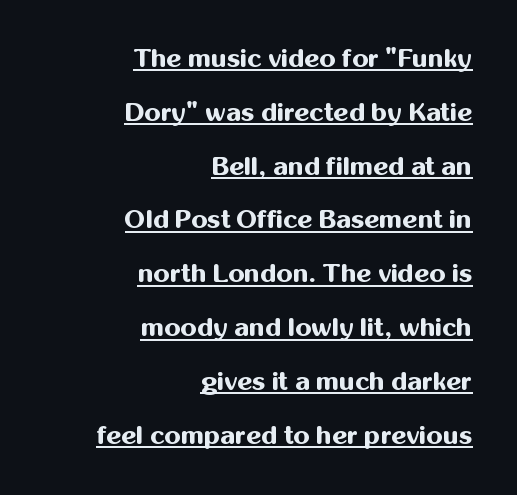
The glyphs are accompanied by a horizontal stroke just below them. Short note: letters normally spaced. The typesetting leans heavy: a genuine bold. The vertical gap from one line to the next is large.
